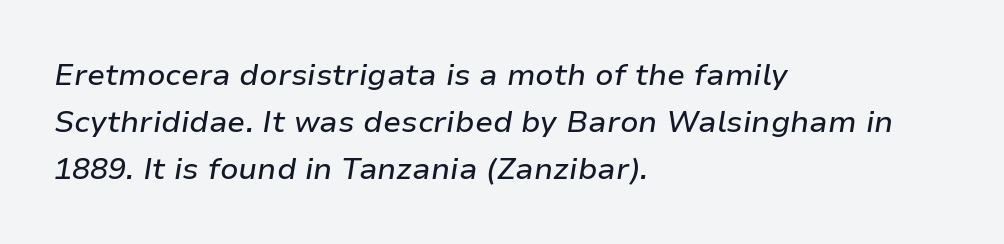
The specimen reads as italic at a glance. Lines of text with bare space underneath. The face used here is proportionally spaced, like ordinary book or web type. This block has exactly the height ordinary leading produces. No extra tracking has been applied to these lines.
